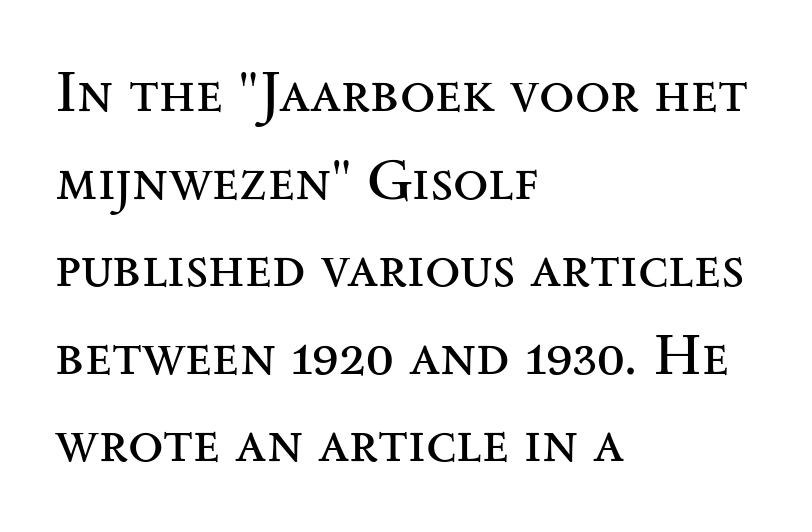
The image shows 58 px regular-weight, wide serif type, upright; set left-aligned, normal line spacing (1.51x), normal letter spacing, not underlined; medium stroke contrast and a small x-height.
